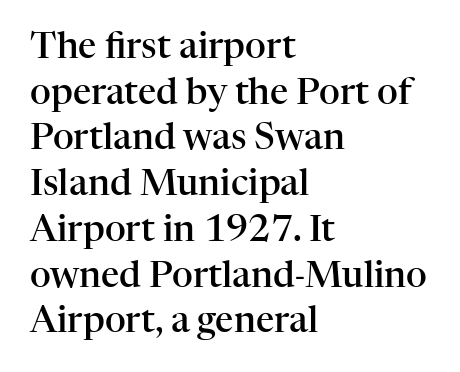
The image shows 36 px semibold serif type, upright; set left-aligned, normal line spacing (1.27x), normal letter spacing, not underlined; high stroke contrast and a medium x-height.
